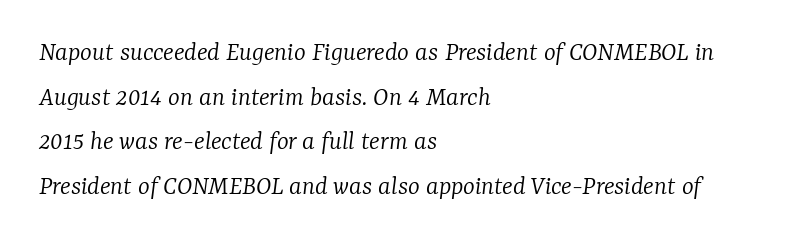
{"serif": "yes", "italic": "yes", "lean": "right", "slant_degrees": 7, "bold": "no", "weight": "light", "width": "normal", "stroke_contrast": "low", "x_height": "medium", "monospaced": "no", "underline": "no", "align": "left", "line_spacing": "normal", "line_spacing_ratio": 1.59, "letter_spacing": "normal", "letter_spacing_em": 0.0, "glyph_px": 28}
